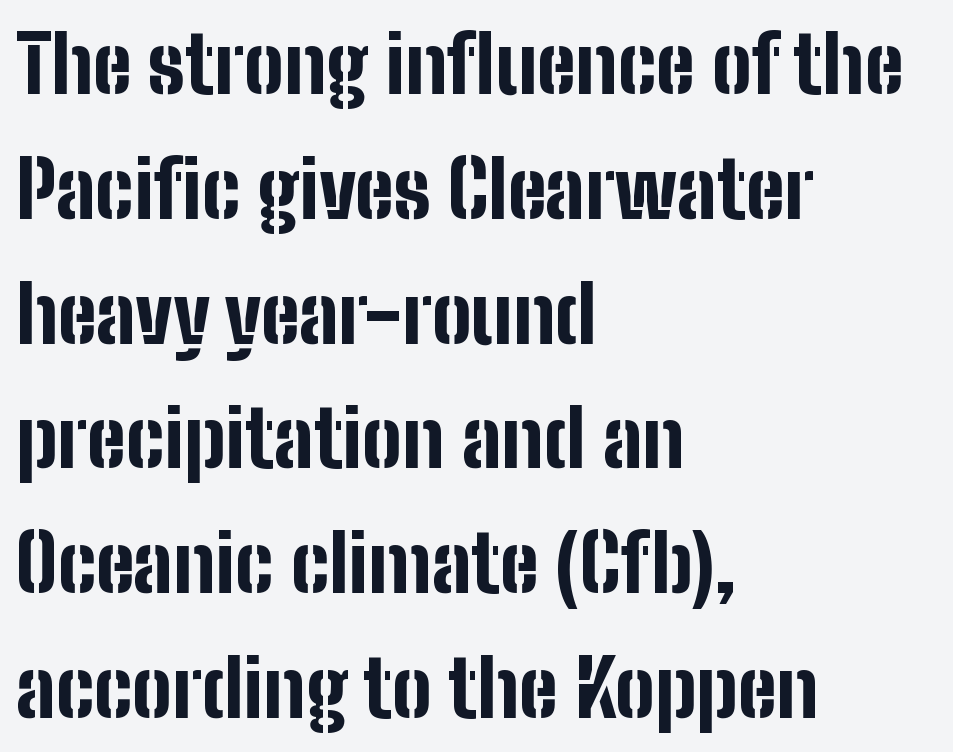
Successive baselines arrive at the customary interval. The lettering holds an erect, upright posture throughout. Bold? Absolutely — the strokes are thick and heavy. Caption: multi-line text, flush left, ragged right. No extra tracking has been applied to these lines.
